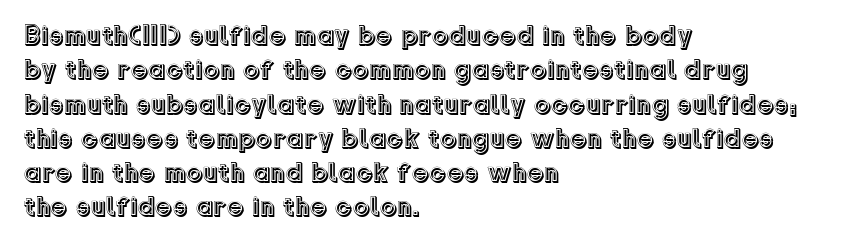
Do the letters lean? They stand straight. Lines of text with bare space underneath. The passage shown stacks its lines at a standard gap. Casual observation: everything's shoved over to the left.
